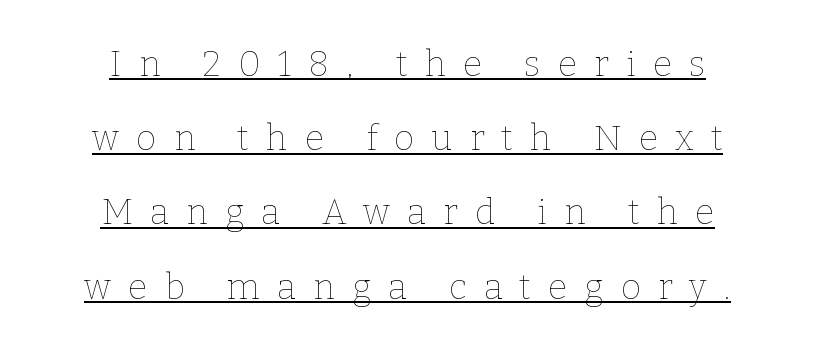
{"italic": "no", "bold": "no", "weight": "thin", "width": "normal", "stroke_contrast": "low", "x_height": "medium", "monospaced": "no", "underline": "yes", "align": "center", "line_spacing": "loose", "line_spacing_ratio": 2.12, "letter_spacing": "wide", "letter_spacing_em": 0.49, "glyph_px": 35}
